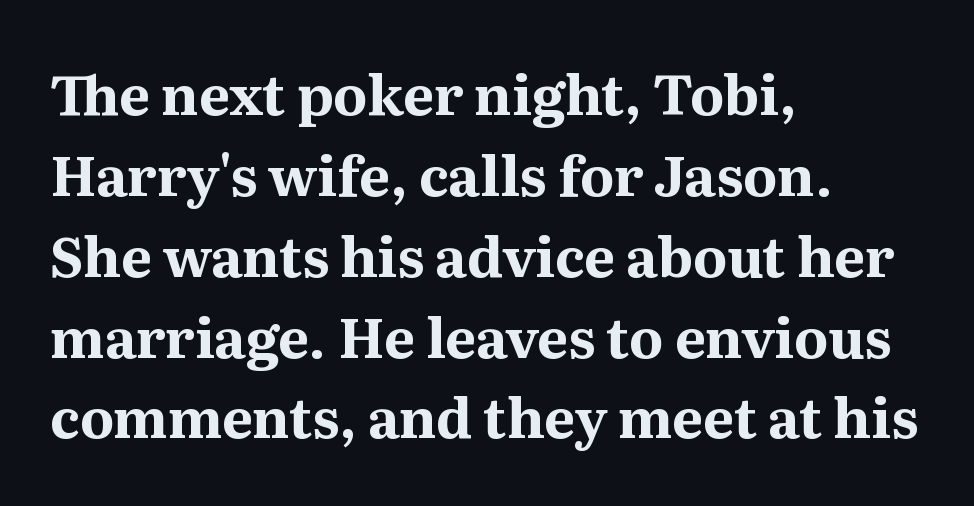
The image shows 55 px bold serif type, upright; set left-aligned, normal line spacing (1.47x), normal letter spacing, not underlined; medium stroke contrast and a medium x-height.
